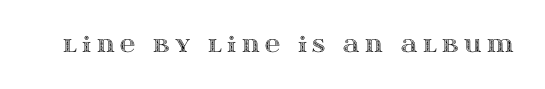
{"italic": "no", "underline": "no", "letter_spacing": "wide", "letter_spacing_em": 0.26, "glyph_px": 21}
